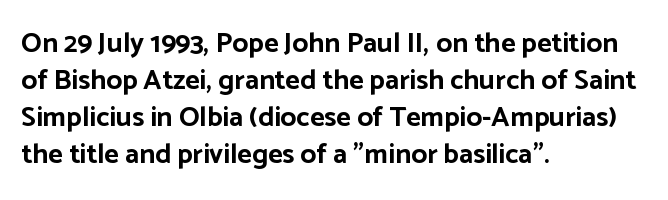
The face used here is rendered with its standard letterfit. The passage shown is typeset with a sans-serif family. Notice how descenders clear the ascenders below comfortably — that's standard leading. Note the varied advance widths — an 'i' is clearly narrower than an 'm'. The ragged edge is on the right, which tells us the setting is flush left. The string is rendered with underlining switched off.
